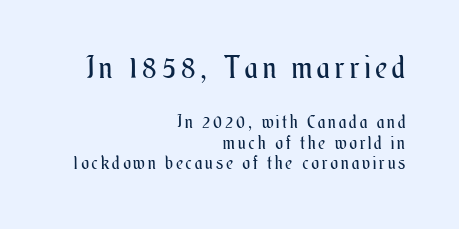
Quick note: not italic, upright. Here the designer chose a conventional face with non-uniform glyph widths. Weight class: somewhere from thin through regular. Honestly, the rows look squashed on top of each other. The earlier block is typeset at a bigger size than the later block. Layout note: lines flush right.
